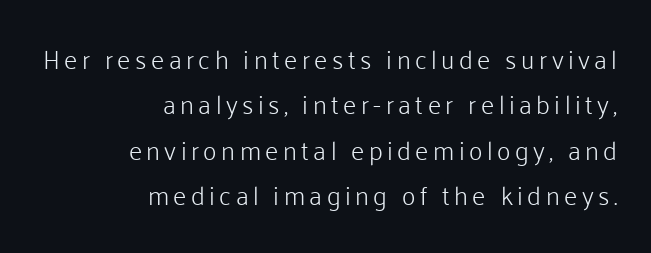
The image shows 26 px text type, upright; set right-aligned, line spacing 1.75x, not underlined.
